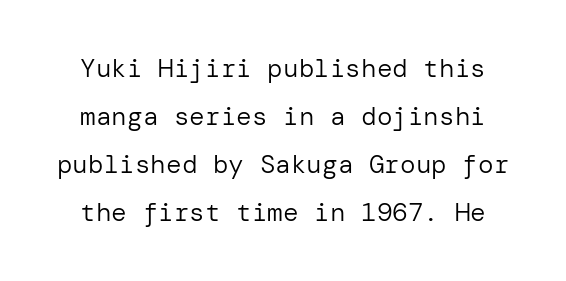
Q: Is the text bold? A: No.
Q: Is the text italic (slanted)? A: No, it is upright.
Q: Is the text underlined? A: No.
Q: Is the spacing between letters normal or unusually wide? A: Normal.
